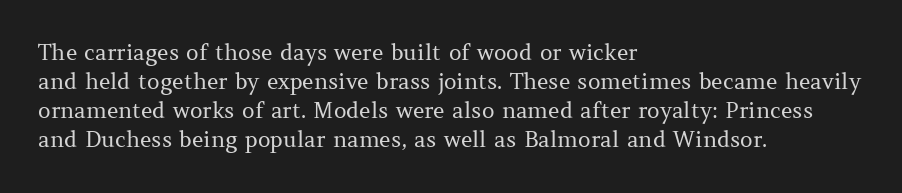
Tall strokes in this sample are plumb rather than angled. The passage shown has conventional tracking throughout. Every row of glyphs begins at an identical x-position on the left. A normal amount of white space separates one row of letters from the next. Type without underlining.
